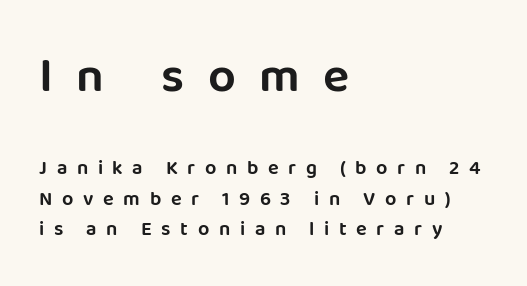
Which margin do the lines hug? The left one — the right edge is uneven. Between these two stacked blocks, the higher one wins on size. The tracking reads as deliberately expanded to a designer's eye. The passage shown is typed in a proportional face where columns would drift. Descenders hang freely into open space. Quick note: not italic, upright.
